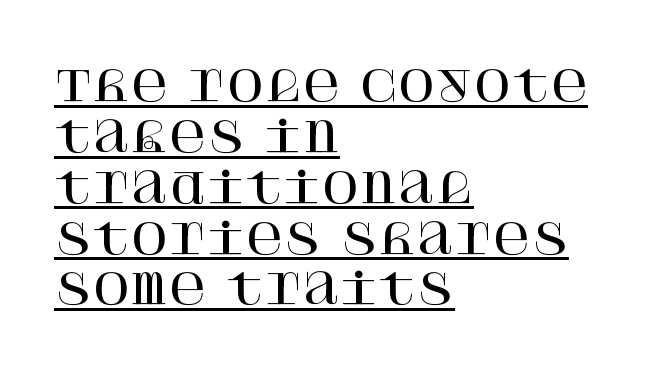
{"serif": "yes", "italic": "no", "width": "normal", "stroke_contrast": "high", "x_height": "large", "underline": "yes", "align": "left", "line_spacing_ratio": 1.24, "letter_spacing": "normal", "letter_spacing_em": 0.0, "glyph_px": 41}
